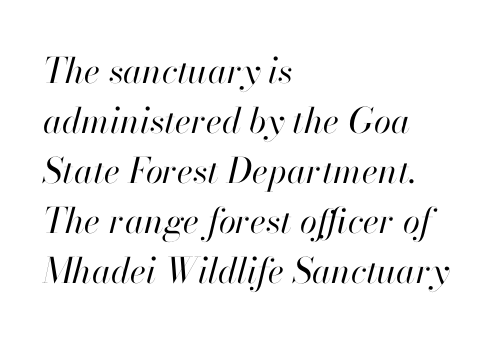
{"italic": "yes", "lean": "right", "slant_degrees": 13, "bold": "no", "weight": "regular", "width": "normal", "stroke_contrast": "high", "x_height": "small", "monospaced": "no", "underline": "no", "align": "left", "line_spacing": "normal", "line_spacing_ratio": 1.43, "letter_spacing": "normal", "letter_spacing_em": 0.0, "glyph_px": 35}
